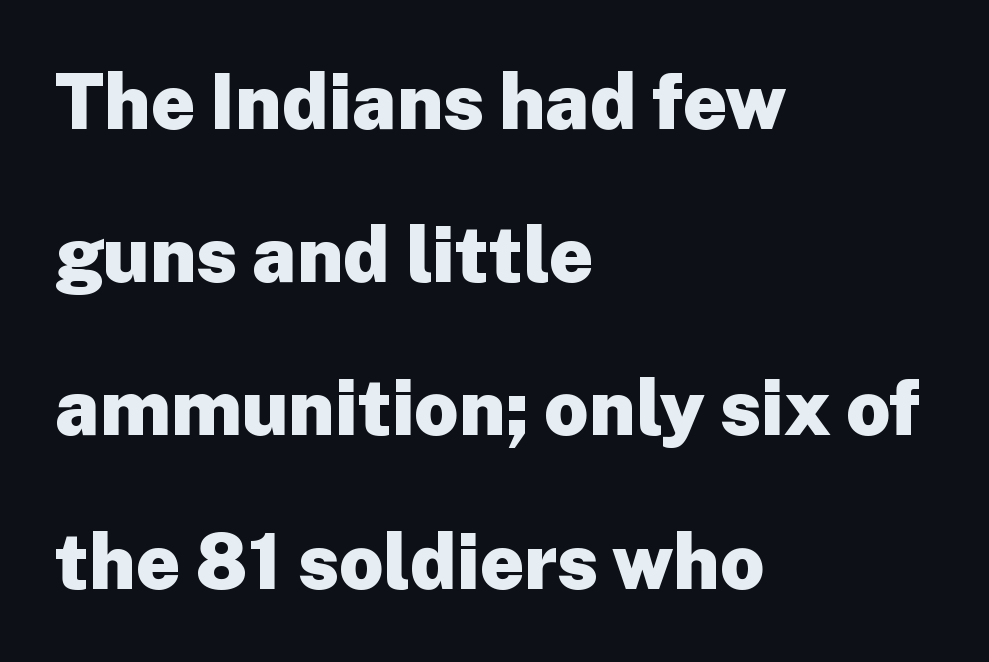
{"serif": "no", "italic": "no", "bold": "yes", "weight": "heavy", "width": "normal", "stroke_contrast": "low", "x_height": "medium", "monospaced": "no", "underline": "no", "align": "left", "line_spacing": "loose", "line_spacing_ratio": 1.99, "letter_spacing": "normal", "letter_spacing_em": 0.0, "glyph_px": 77}
